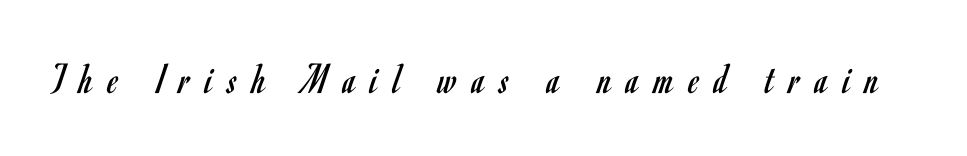
The image shows 44 px regular-weight, condensed sans-serif type; set unusually wide letter spacing (+0.35 em), not underlined; low stroke contrast and a small x-height.
